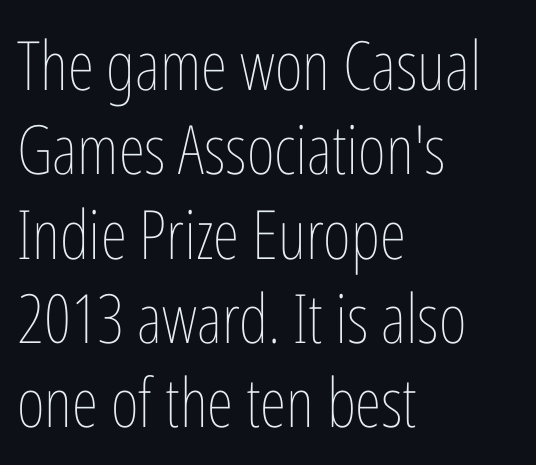
{"italic": "no", "bold": "no", "weight": "thin", "width": "condensed", "stroke_contrast": "low", "x_height": "medium", "monospaced": "no", "underline": "no", "align": "left", "line_spacing_ratio": 1.24, "letter_spacing": "normal", "letter_spacing_em": 0.0, "glyph_px": 68}
